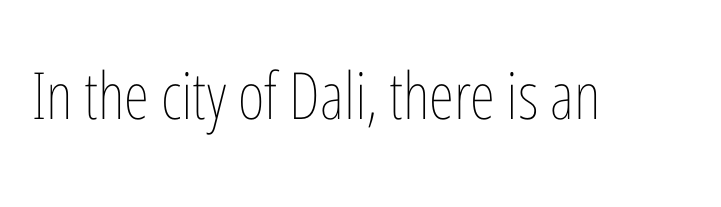
Ink coverage per letter is moderate at most. Posture: vertical. Unmarked baselines from the first word to the last. These lines are rendered in a variable-pitch font.
